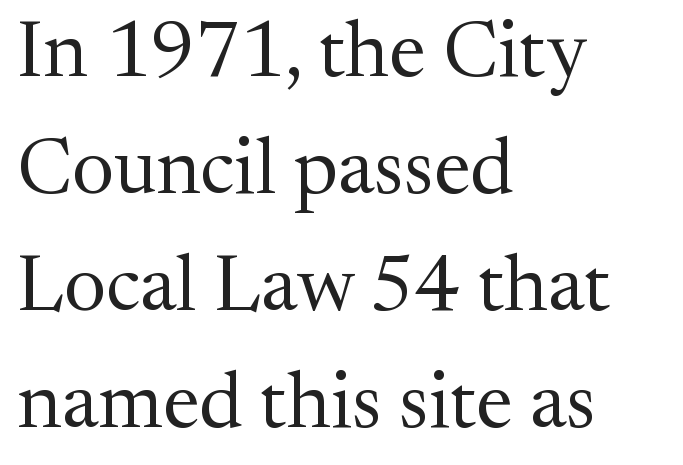
Ink coverage per letter is moderate at most. Nope, not italic — everything's standing straight. The gap between lines stays unmarked. The lines are quadded left.
